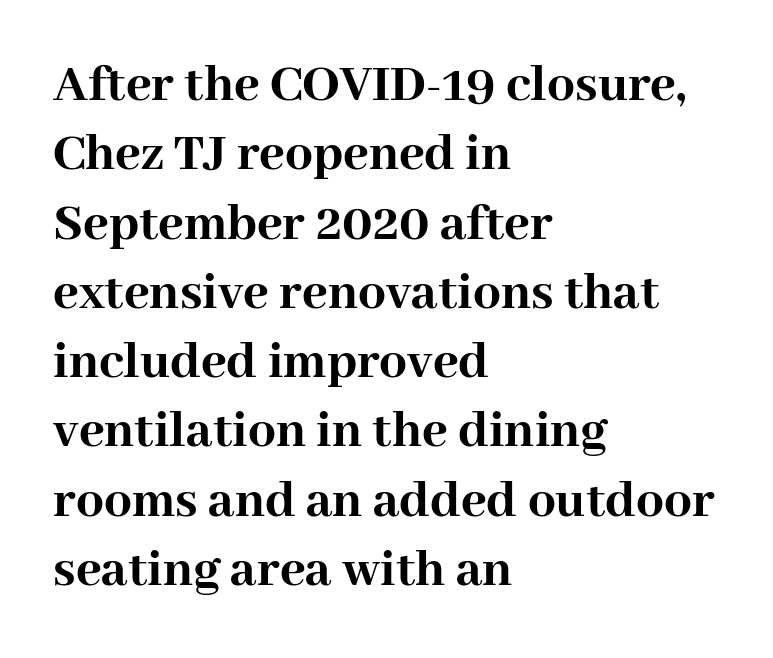
The image shows 55 px semibold serif type, upright; set left-aligned, normal line spacing (1.26x), normal letter spacing, not underlined; high stroke contrast and a medium x-height.
